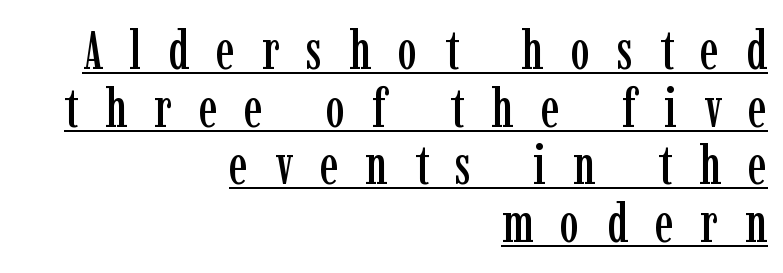
{"serif": "yes", "italic": "no", "width": "condensed", "stroke_contrast": "low", "x_height": "medium", "monospaced": "no", "underline": "yes", "align": "right", "line_spacing": "tight", "line_spacing_ratio": 1.05, "letter_spacing": "wide", "letter_spacing_em": 0.49, "glyph_px": 55}
